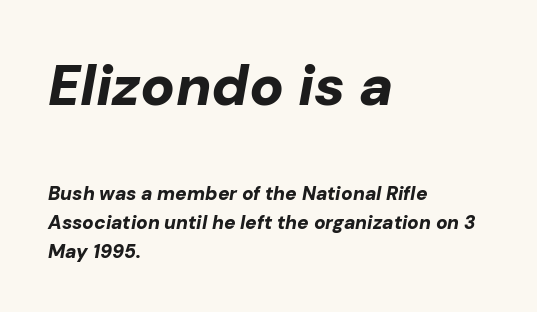
The image shows 57 px bold type, italic (leaning right); set left-aligned, normal line spacing (1.53x), normal letter spacing, not underlined; the first (top) block is 3.0x larger; low stroke contrast and a medium x-height.
